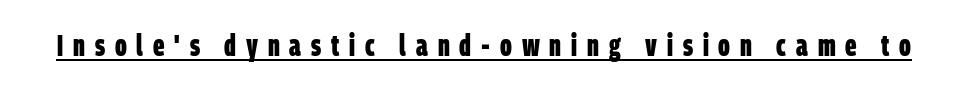
Q: Is the text bold? A: Yes.
Q: Is the typeface a serif or a sans-serif typeface? A: Sans-serif.
Q: Is the text underlined? A: Yes.
Q: Is the spacing between letters normal or unusually wide? A: Unusually wide.
Q: Width (condensed, normal, or wide)? A: Condensed.
Q: Stroke contrast? A: Low.
Q: x-height? A: Large.
Q: Monospaced? A: No.
